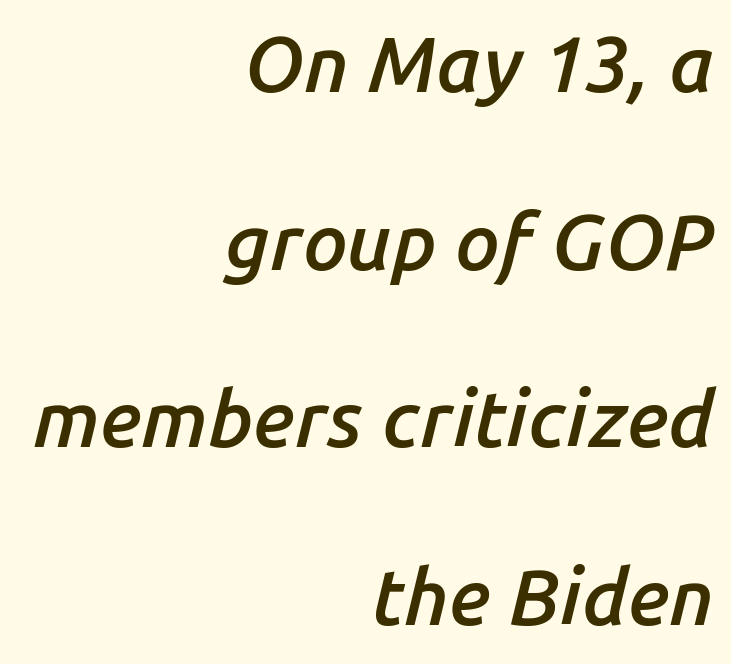
{"italic": "yes", "lean": "right", "slant_degrees": 14, "bold": "semi", "weight": "semibold", "width": "normal", "stroke_contrast": "low", "x_height": "medium", "monospaced": "no", "underline": "no", "align": "right", "line_spacing": "loose", "line_spacing_ratio": 2.25, "letter_spacing": "normal", "letter_spacing_em": 0.0, "glyph_px": 79}
